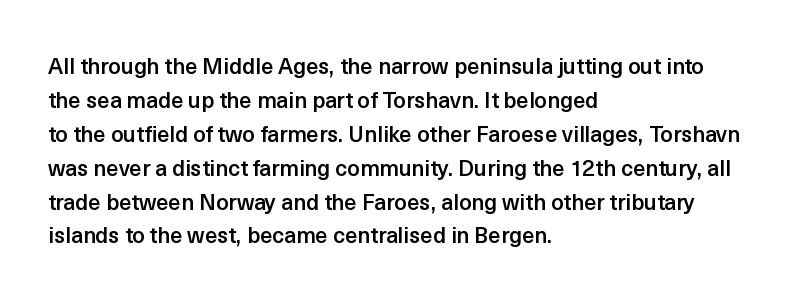
{"italic": "no", "bold": "semi", "underline": "no", "align": "left", "line_spacing": "normal", "line_spacing_ratio": 1.54, "letter_spacing": "normal", "letter_spacing_em": 0.0, "glyph_px": 22}
